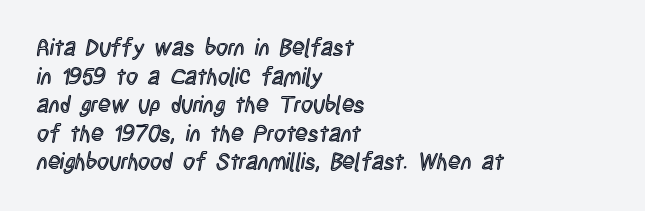
Each line starts at the same left margin while the right side varies. This sample uses plain, unmodified letter spacing. Only glyphs here, with clear space below each row.
